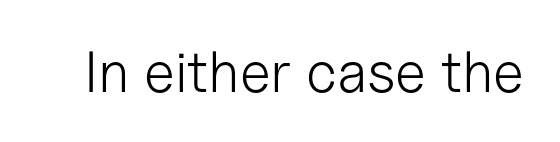
The image shows 58 px light sans-serif type, upright; set normal letter spacing, not underlined; low stroke contrast and a medium x-height.
